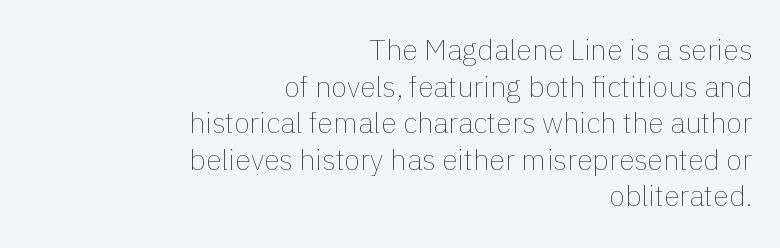
The image shows 29 px thin type, upright; set right-aligned, normal line spacing (1.26x), normal letter spacing, not underlined; low stroke contrast and a medium x-height.
